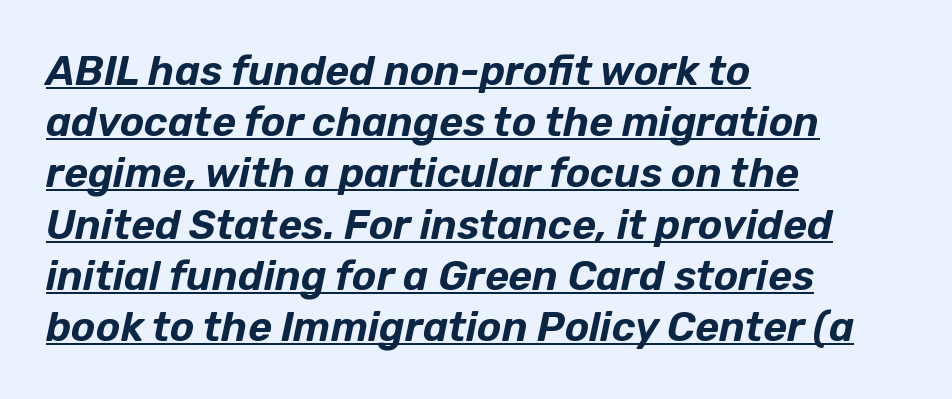
Q: Is the text italic (slanted)? A: Yes, it leans right by about 12 degrees.
Q: Is the text underlined? A: Yes.
Q: How is the paragraph aligned? A: Left-aligned.
Q: Is the spacing between letters normal or unusually wide? A: Normal.
Q: Is the spacing between lines tight, normal or loose? A: Normal.
Q: Width (condensed, normal, or wide)? A: Normal.
Q: Stroke contrast? A: Low.
Q: x-height? A: Medium.
Q: Monospaced? A: No.
